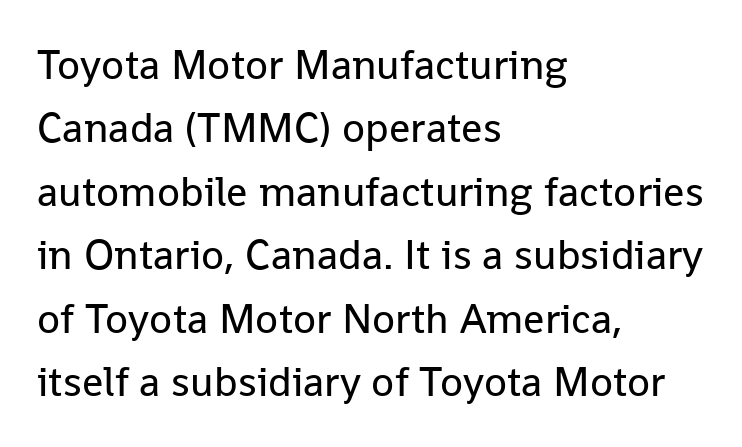
The image shows 42 px regular-weight sans-serif type, upright; set left-aligned, normal line spacing (1.51x), normal letter spacing, not underlined; low stroke contrast and a medium x-height.
